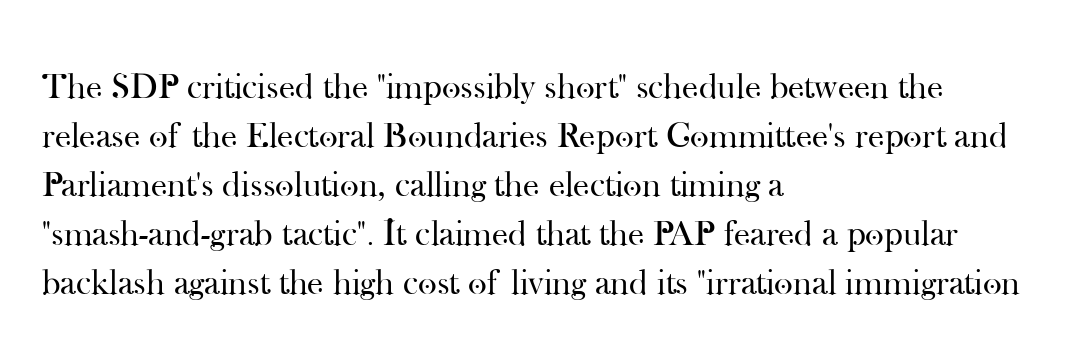
The image shows 36 px regular-weight serif type, upright; set left-aligned, normal line spacing (1.36x), normal letter spacing, not underlined; high stroke contrast and a small x-height.
